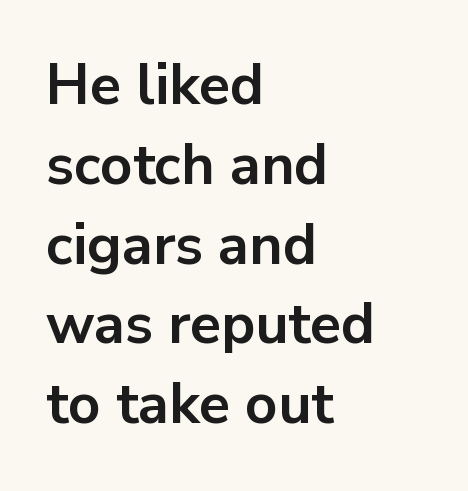
The image shows 57 px bold sans-serif type, upright; set left-aligned, normal line spacing (1.4x), normal letter spacing, not underlined; low stroke contrast and a medium x-height.
